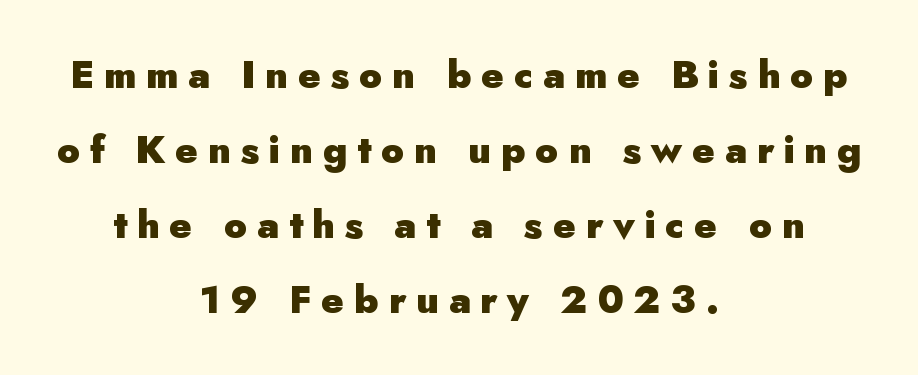
Q: Is the text bold? A: Yes.
Q: Is the text italic (slanted)? A: No, it is upright.
Q: Is the typeface a serif or a sans-serif typeface? A: Sans-serif.
Q: Is the text underlined? A: No.
Q: How is the paragraph aligned? A: Centered.
Q: Is the spacing between letters normal or unusually wide? A: Unusually wide.
Q: Is the spacing between lines tight, normal or loose? A: Loose.
Q: Width (condensed, normal, or wide)? A: Normal.
Q: Stroke contrast? A: Low.
Q: x-height? A: Small.
Q: Monospaced? A: No.
